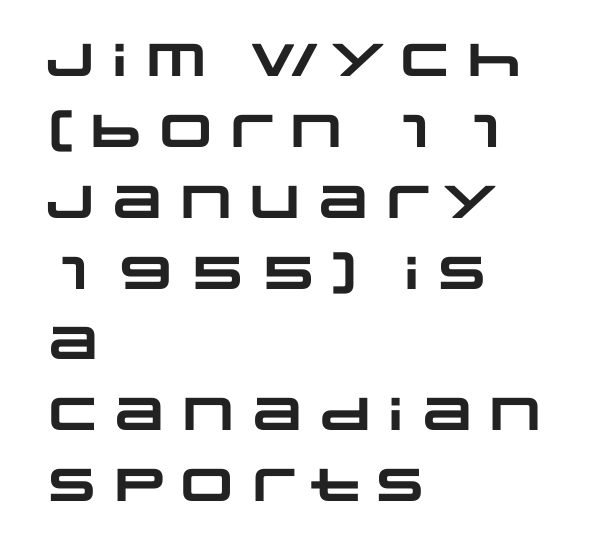
The image shows 46 px heavy, wide sans-serif type; set left-aligned, normal line spacing (1.54x), normal letter spacing, not underlined; low stroke contrast and a large x-height.
